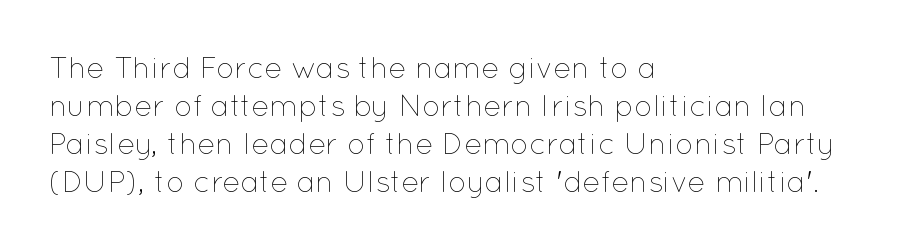
The image shows 30 px thin type, upright; set left-aligned, normal line spacing (1.27x), normal letter spacing, not underlined; low stroke contrast and a medium x-height.
